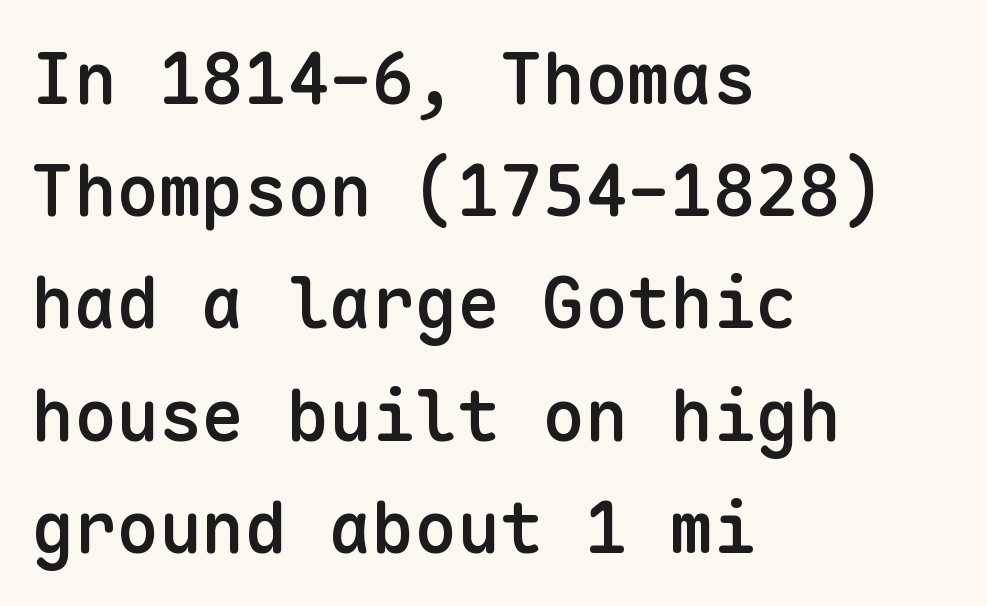
The image shows 71 px semibold sans-serif type, upright, monospaced; set left-aligned, normal line spacing (1.58x), normal letter spacing, not underlined; low stroke contrast and a medium x-height.
